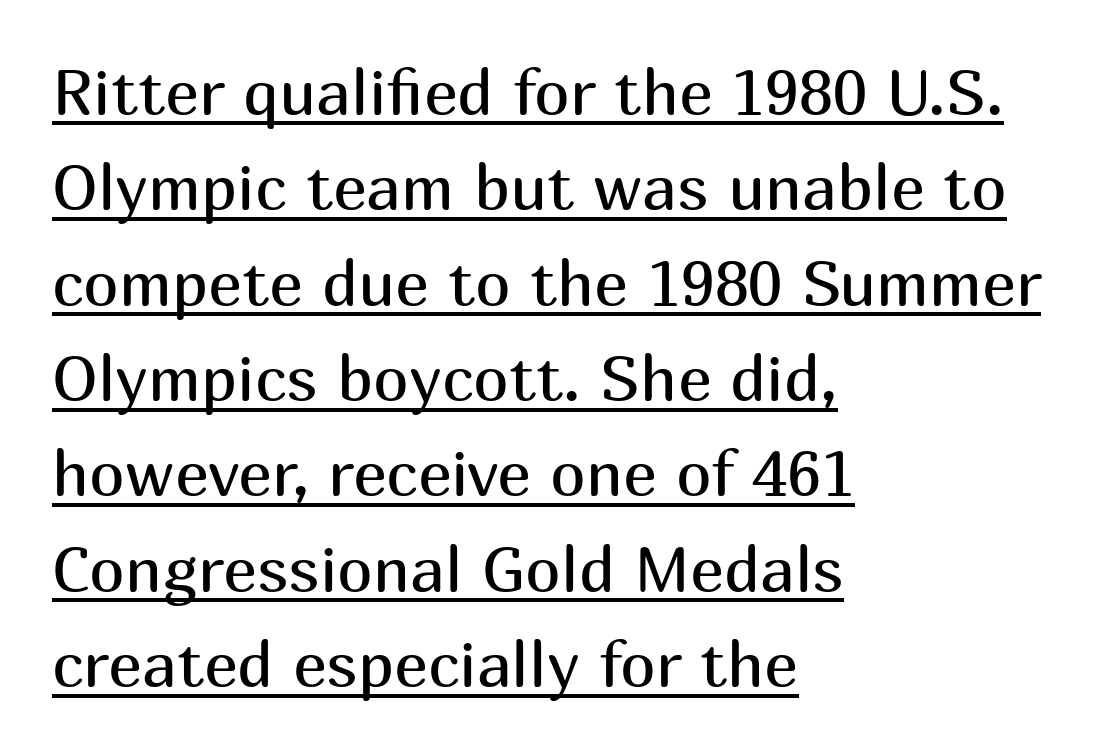
{"serif": "no", "italic": "no", "bold": "no", "weight": "regular", "width": "normal", "stroke_contrast": "medium", "x_height": "medium", "monospaced": "no", "underline": "yes", "align": "left", "line_spacing": "normal", "line_spacing_ratio": 1.49, "letter_spacing": "normal", "letter_spacing_em": 0.0, "glyph_px": 64}
